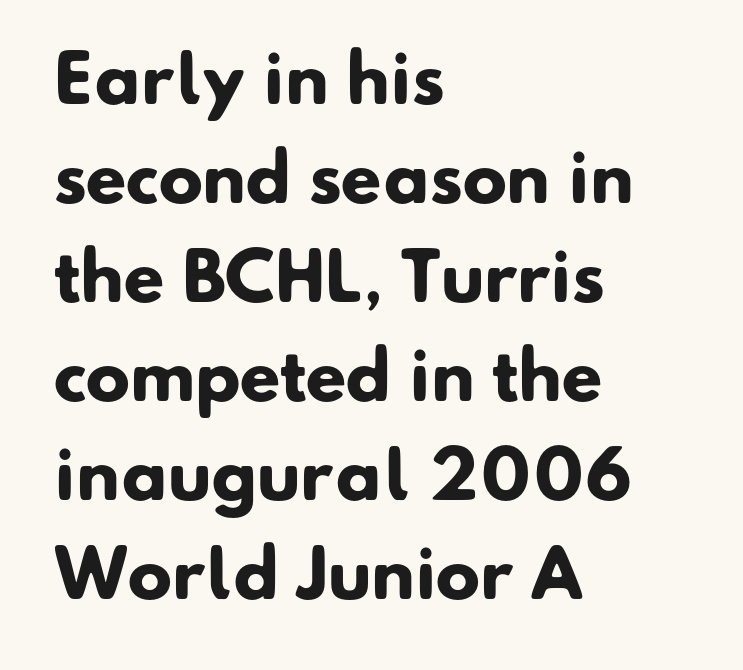
{"serif": "no", "bold": "yes", "weight": "heavy", "width": "normal", "stroke_contrast": "low", "x_height": "small", "monospaced": "no", "underline": "no", "align": "left", "line_spacing": "normal", "line_spacing_ratio": 1.5, "letter_spacing": "normal", "letter_spacing_em": 0.0, "glyph_px": 66}
